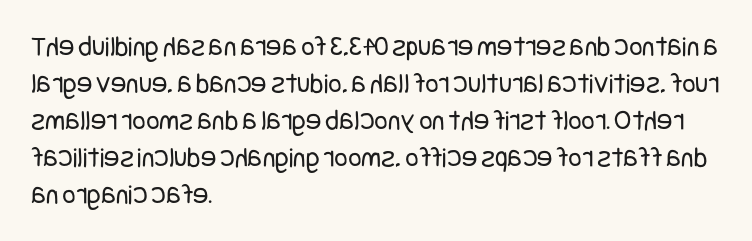
{"serif": "no", "italic": "no", "bold": "no", "weight": "regular", "width": "condensed", "stroke_contrast": "low", "x_height": "large", "underline": "no", "align": "left", "line_spacing": "normal", "line_spacing_ratio": 1.28, "letter_spacing": "normal", "letter_spacing_em": 0.0, "glyph_px": 29}
